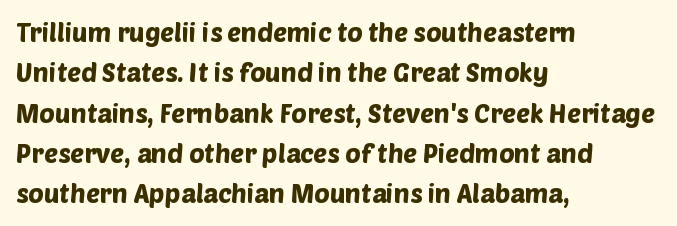
{"underline": "no", "align": "left", "line_spacing": "normal", "line_spacing_ratio": 1.55, "letter_spacing": "normal", "letter_spacing_em": 0.0, "glyph_px": 26}
